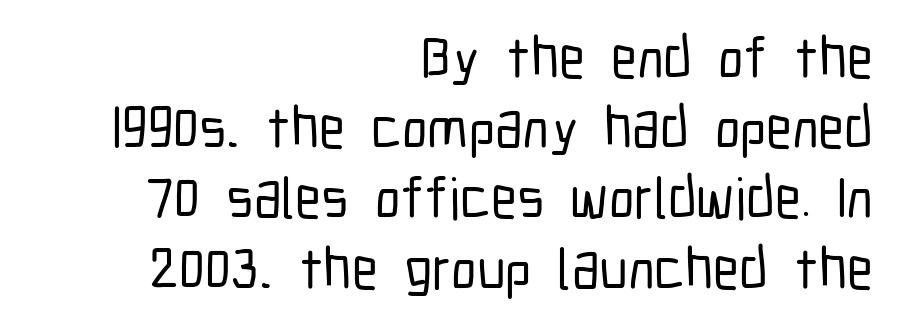
The image shows 58 px condensed sans-serif type, upright; set right-aligned, line spacing 1.21x, normal letter spacing, not underlined; low stroke contrast and a medium x-height.
